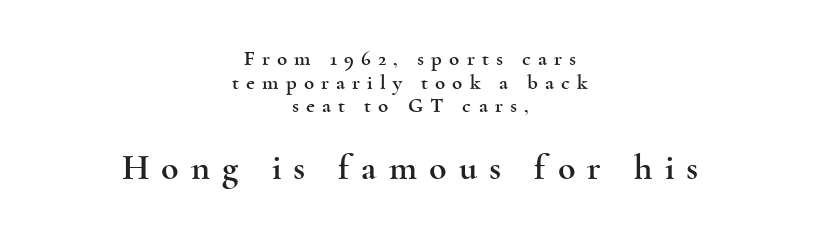
To sum up the face: it has serifs. The rendering enlarges the type as you move from the upper chunk to the lower. Does extra space separate the letters? Yes, quite a lot of it. The gap between lines stays unmarked. Notice how the passage keeps no hard edge, just a central spine. Rows of type sit shoulder to shoulder in the vertical direction.
